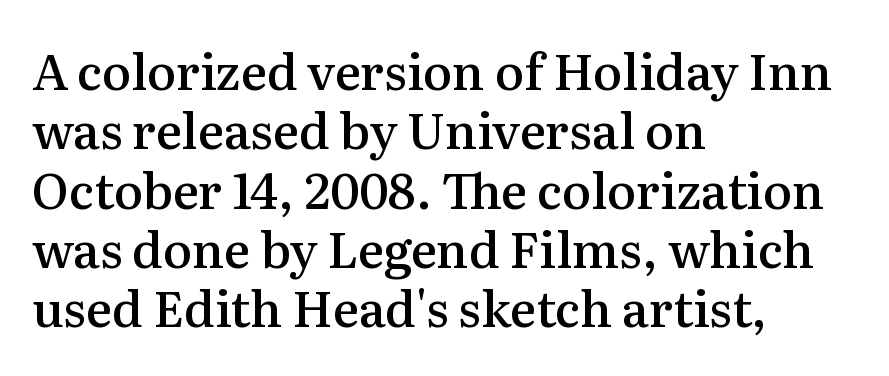
Q: Is the text bold? A: Semi-bold.
Q: Is the text italic (slanted)? A: No, it is upright.
Q: Is the typeface a serif or a sans-serif typeface? A: Serif.
Q: Is the text underlined? A: No.
Q: How is the paragraph aligned? A: Left-aligned.
Q: Is the spacing between letters normal or unusually wide? A: Normal.
Q: Width (condensed, normal, or wide)? A: Normal.
Q: Stroke contrast? A: Medium.
Q: x-height? A: Medium.
Q: Monospaced? A: No.
